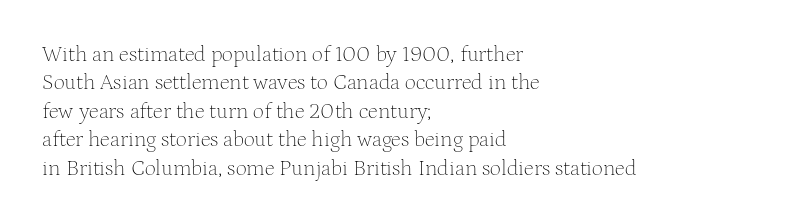
The image shows 22 px text type, upright; set left-aligned, normal line spacing (1.29x), normal letter spacing, not underlined.
